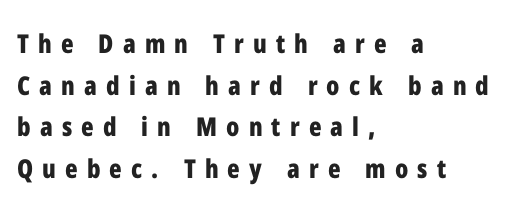
This rendering uses left alignment, leaving the right contour irregular. Bold? Absolutely — the strokes are thick and heavy. Check the space under the baseline: it is left empty. Is there much room between lines? A standard amount, neither cramped nor airy.
